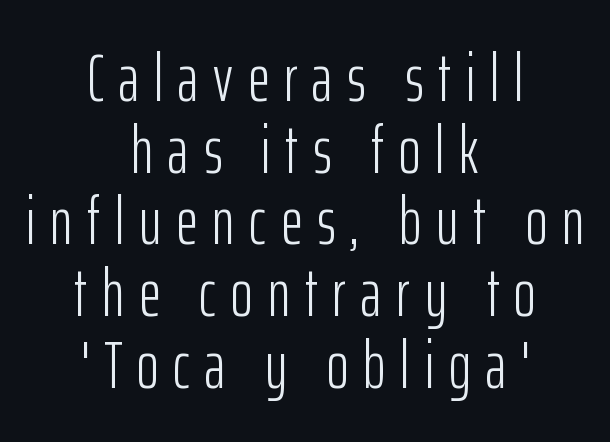
{"serif": "no", "italic": "no", "bold": "no", "weight": "light", "width": "condensed", "stroke_contrast": "low", "x_height": "medium", "monospaced": "no", "underline": "no", "align": "center", "line_spacing": "tight", "line_spacing_ratio": 1.07, "letter_spacing": "wide", "letter_spacing_em": 0.22, "glyph_px": 67}
